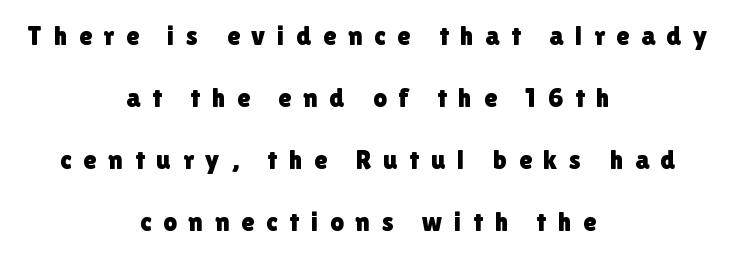
The image shows 27 px text type, upright; set centered, loose line spacing (2.3x), unusually wide letter spacing (+0.43 em), not underlined.
